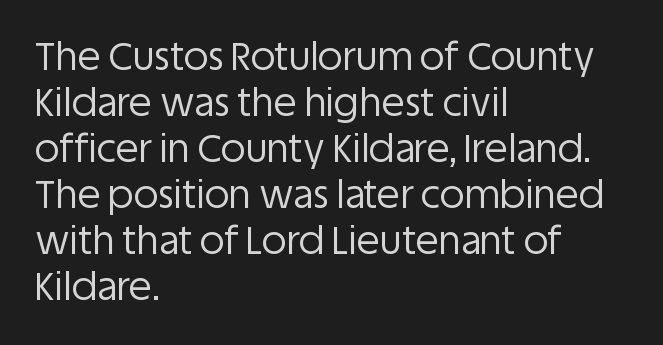
{"serif": "no", "italic": "no", "bold": "no", "weight": "regular", "width": "normal", "stroke_contrast": "low", "x_height": "large", "monospaced": "no", "underline": "no", "align": "left", "line_spacing_ratio": 1.21, "letter_spacing": "normal", "letter_spacing_em": 0.0, "glyph_px": 38}
